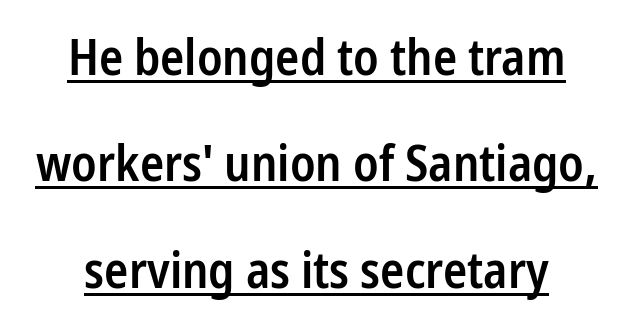
Q: Is the text bold? A: Semi-bold.
Q: Is the text italic (slanted)? A: No, it is upright.
Q: Is the typeface a serif or a sans-serif typeface? A: Sans-serif.
Q: Is the text underlined? A: Yes.
Q: How is the paragraph aligned? A: Centered.
Q: Is the spacing between letters normal or unusually wide? A: Normal.
Q: Is the spacing between lines tight, normal or loose? A: Loose.
Q: Width (condensed, normal, or wide)? A: Condensed.
Q: Stroke contrast? A: Low.
Q: x-height? A: Medium.
Q: Monospaced? A: No.
